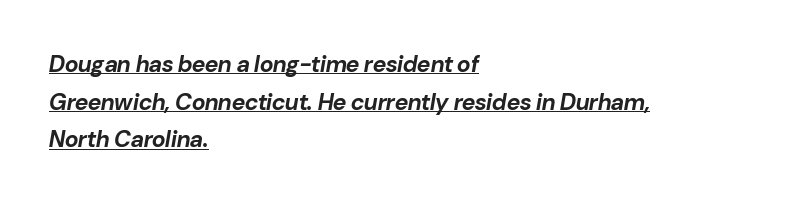
The rag falls on the right side of this text block. Nobody touched the tracking dial on this one. Quick note: italic. These lines carry a lot of weight — the face is fully bold. A baseline rule has been typeset under these characters.
